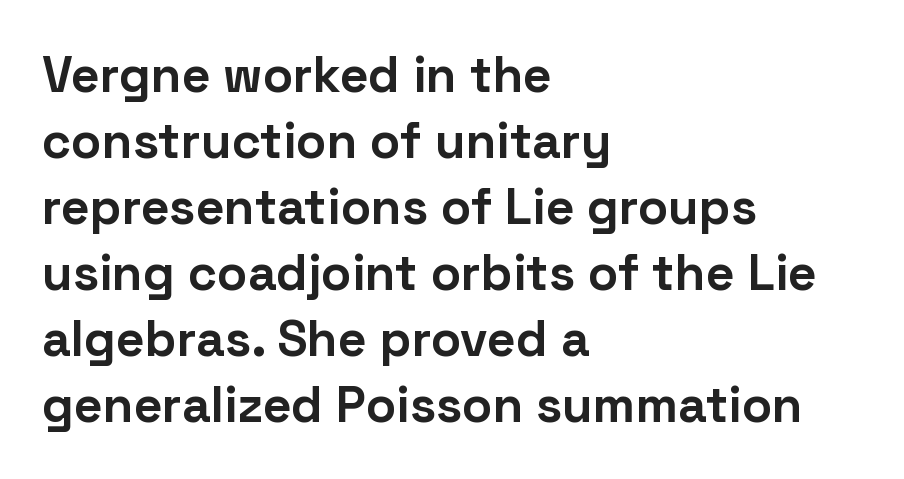
{"serif": "no", "italic": "no", "bold": "yes", "weight": "bold", "width": "normal", "stroke_contrast": "low", "x_height": "medium", "monospaced": "no", "underline": "no", "align": "left", "line_spacing": "normal", "line_spacing_ratio": 1.32, "letter_spacing": "normal", "letter_spacing_em": 0.0, "glyph_px": 50}
